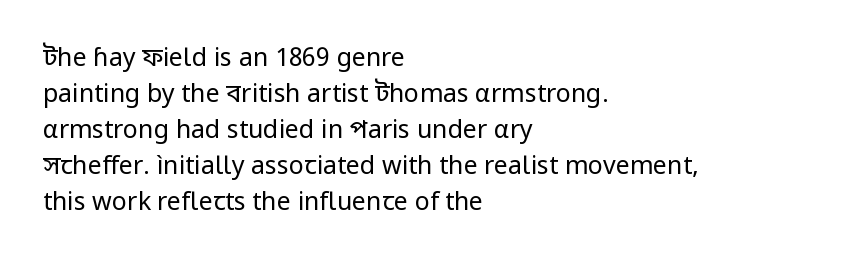
Q: Is the text bold? A: No.
Q: Is the text italic (slanted)? A: No, it is upright.
Q: Is the text underlined? A: No.
Q: How is the paragraph aligned? A: Left-aligned.
Q: Is the spacing between letters normal or unusually wide? A: Normal.
Q: Is the spacing between lines tight, normal or loose? A: Normal.
